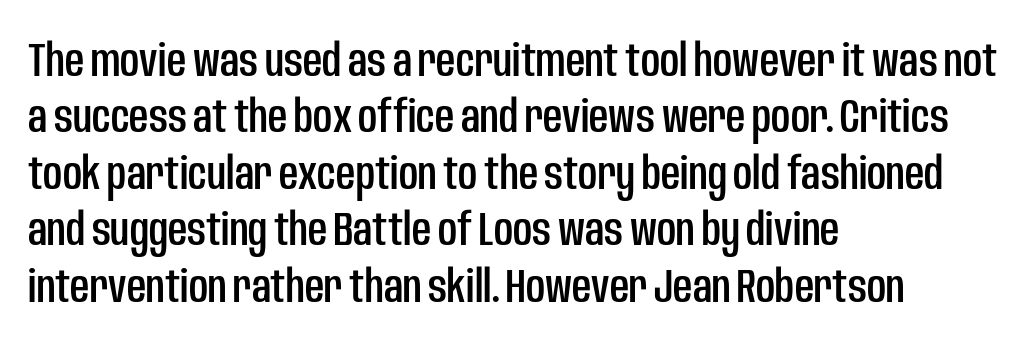
Q: Is the text italic (slanted)? A: No, it is upright.
Q: Is the typeface a serif or a sans-serif typeface? A: Sans-serif.
Q: Is the text underlined? A: No.
Q: How is the paragraph aligned? A: Left-aligned.
Q: Is the spacing between letters normal or unusually wide? A: Normal.
Q: Width (condensed, normal, or wide)? A: Condensed.
Q: Stroke contrast? A: Low.
Q: x-height? A: Large.
Q: Monospaced? A: No.
